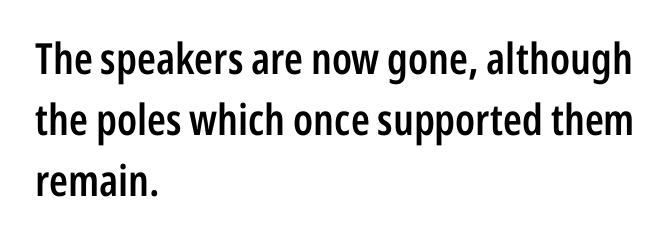
{"serif": "no", "italic": "no", "bold": "semi", "weight": "semibold", "width": "condensed", "stroke_contrast": "low", "x_height": "medium", "monospaced": "no", "underline": "no", "align": "left", "line_spacing": "normal", "line_spacing_ratio": 1.42, "letter_spacing": "normal", "letter_spacing_em": 0.0, "glyph_px": 43}
